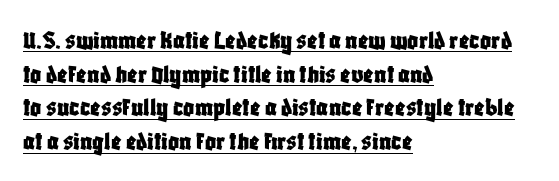
The image shows 27 px text type, upright; set left-aligned, normal line spacing (1.25x), normal letter spacing, underlined.
